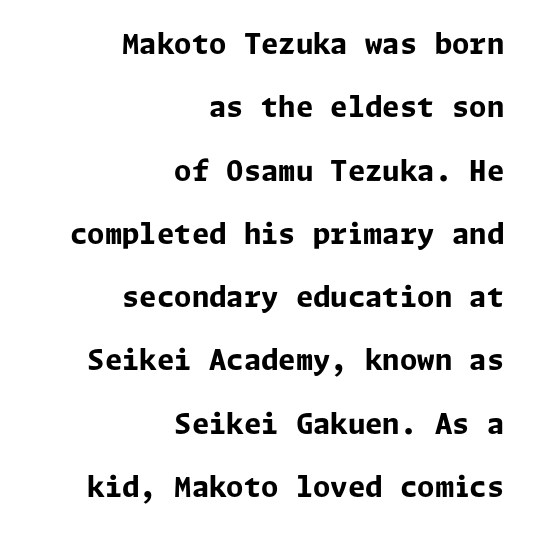
Q: Is the text bold? A: Yes.
Q: Is the text italic (slanted)? A: No, it is upright.
Q: Is the typeface a serif or a sans-serif typeface? A: Sans-serif.
Q: Is the text underlined? A: No.
Q: How is the paragraph aligned? A: Right-aligned.
Q: Is the spacing between letters normal or unusually wide? A: Normal.
Q: Is the spacing between lines tight, normal or loose? A: Loose.
Q: Width (condensed, normal, or wide)? A: Normal.
Q: Stroke contrast? A: Low.
Q: x-height? A: Medium.
